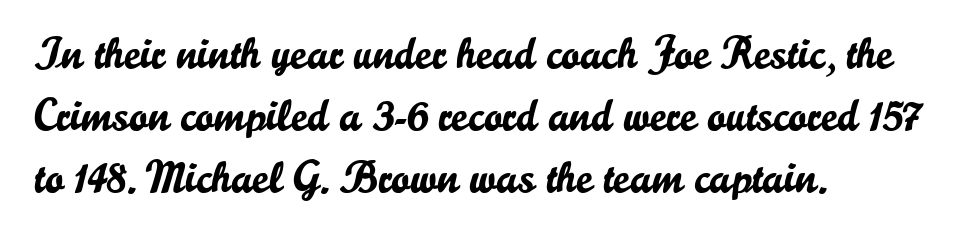
The image shows 45 px sans-serif type; set left-aligned, normal line spacing (1.38x), normal letter spacing, not underlined; low stroke contrast and a small x-height.
